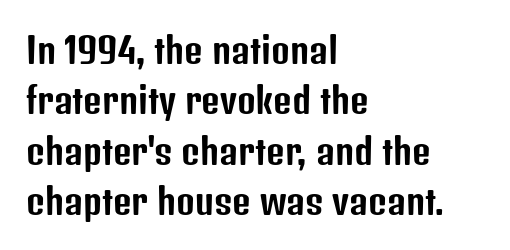
Q: Is the text italic (slanted)? A: No, it is upright.
Q: Is the typeface a serif or a sans-serif typeface? A: Sans-serif.
Q: Is the text underlined? A: No.
Q: How is the paragraph aligned? A: Left-aligned.
Q: Is the spacing between letters normal or unusually wide? A: Normal.
Q: Is the spacing between lines tight, normal or loose? A: Normal.
Q: Width (condensed, normal, or wide)? A: Condensed.
Q: Stroke contrast? A: Low.
Q: x-height? A: Medium.
Q: Monospaced? A: No.
